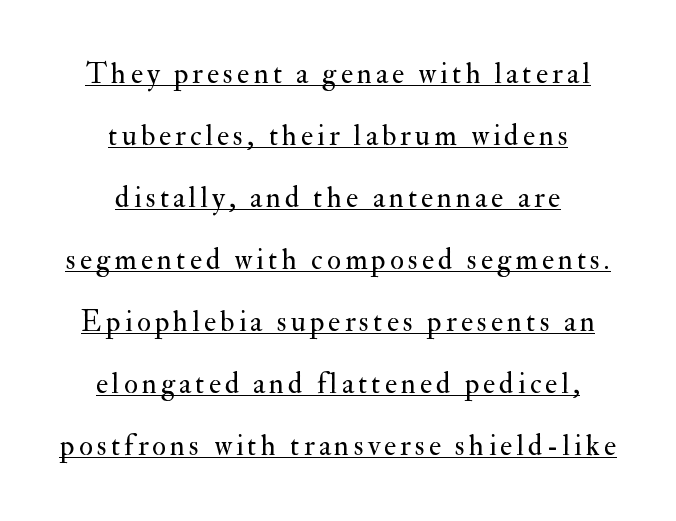
Look at the bottom of the vertical strokes: they flare into serifs here. The space between consecutive lines is lavish. No italicization has been applied; the sample stays upright. These lines are rendered in a variable-pitch font. These lines are centered, leaving both edges ragged.
